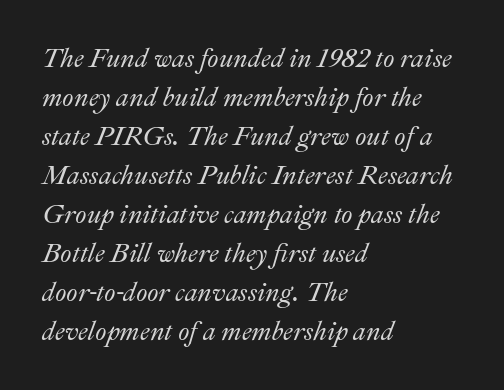
{"italic": "yes", "lean": "right", "slant_degrees": 22, "underline": "no", "align": "left", "line_spacing": "normal", "line_spacing_ratio": 1.5, "letter_spacing": "normal", "letter_spacing_em": 0.0, "glyph_px": 26}
